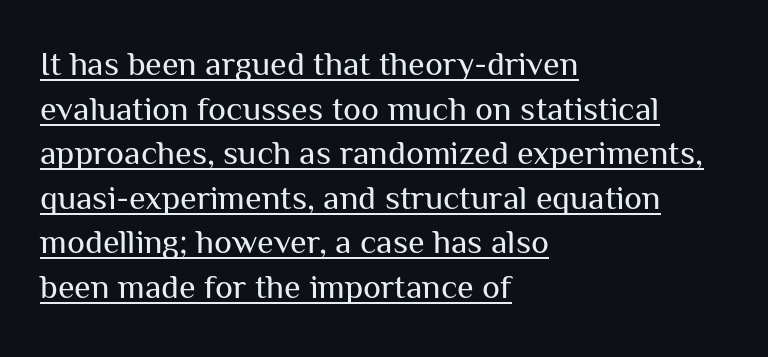
Do the characters align in a grid? No, the font is proportional. It's the straight-up-and-down kind of type. The space between consecutive lines is moderate. Glyph-to-glyph distance matches everyday printed text.
